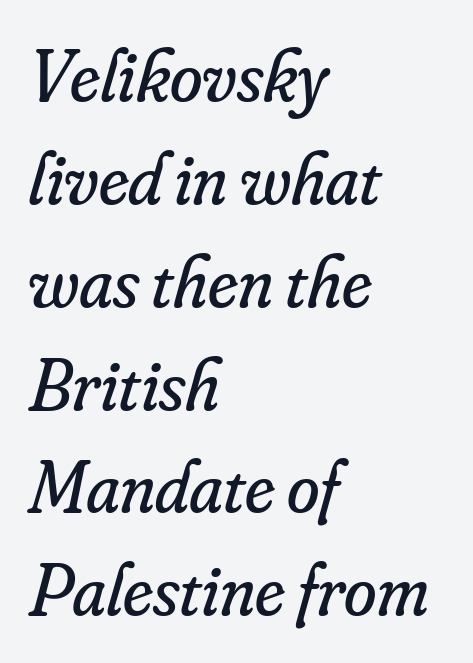
The image shows 74 px regular-weight serif type, italic (leaning right); set left-aligned, normal line spacing (1.39x), normal letter spacing, not underlined; low stroke contrast and a small x-height.
